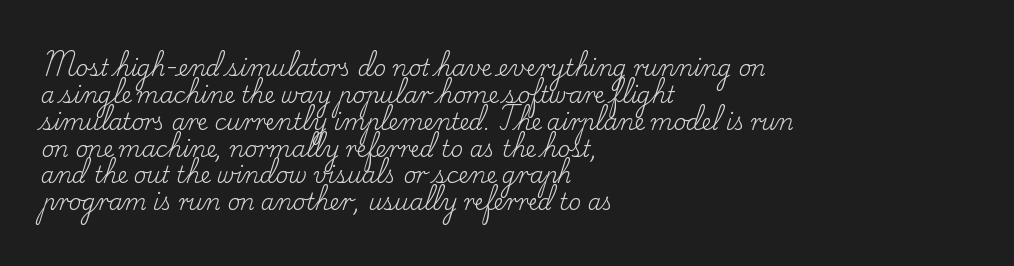
The image shows 22 px text type; set left-aligned, line spacing 1.22x, normal letter spacing, not underlined.
